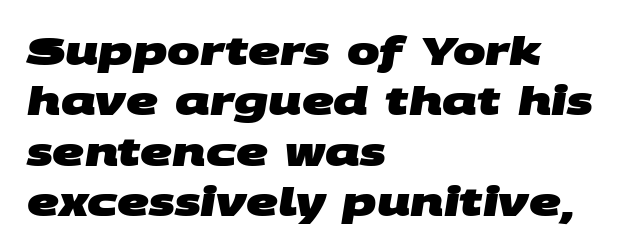
Q: Is the text bold? A: Yes.
Q: Is the typeface a serif or a sans-serif typeface? A: Sans-serif.
Q: Is the text underlined? A: No.
Q: How is the paragraph aligned? A: Left-aligned.
Q: Is the spacing between letters normal or unusually wide? A: Normal.
Q: Is the spacing between lines tight, normal or loose? A: Normal.
Q: Width (condensed, normal, or wide)? A: Wide.
Q: Stroke contrast? A: Medium.
Q: x-height? A: Large.
Q: Monospaced? A: No.
